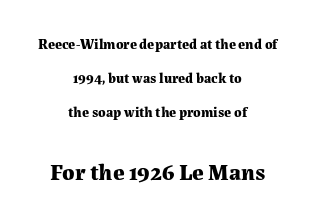
{"italic": "no", "bold": "yes", "underline": "no", "align": "center", "line_spacing": "loose", "line_spacing_ratio": 2.44, "letter_spacing": "normal", "letter_spacing_em": 0.0, "larger_block": "second", "size_ratio": 1.64, "glyph_px": 23}
